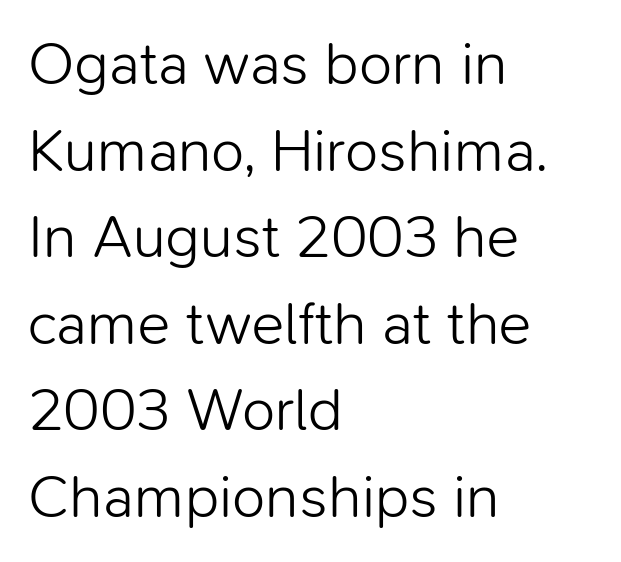
Q: Is the text bold? A: No.
Q: Is the text italic (slanted)? A: No, it is upright.
Q: Is the typeface a serif or a sans-serif typeface? A: Sans-serif.
Q: Is the text underlined? A: No.
Q: How is the paragraph aligned? A: Left-aligned.
Q: Is the spacing between letters normal or unusually wide? A: Normal.
Q: Is the spacing between lines tight, normal or loose? A: Normal.
Q: Width (condensed, normal, or wide)? A: Normal.
Q: Stroke contrast? A: Low.
Q: x-height? A: Medium.
Q: Monospaced? A: No.
